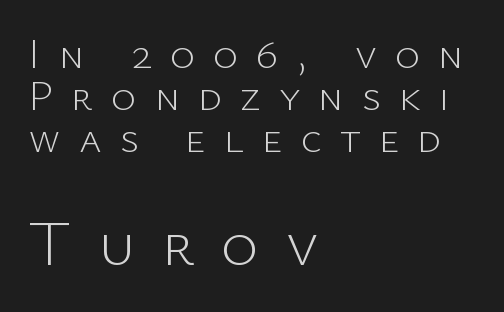
Q: Is the text bold? A: No.
Q: Is the text italic (slanted)? A: No, it is upright.
Q: Is the typeface a serif or a sans-serif typeface? A: Sans-serif.
Q: Is the text underlined? A: No.
Q: How is the paragraph aligned? A: Left-aligned.
Q: Is the spacing between letters normal or unusually wide? A: Unusually wide.
Q: Is the spacing between lines tight, normal or loose? A: Tight.
Q: Which block of text is set in a larger size, the first (top) or the second (bottom)? A: The second (bottom) one.
Q: Width (condensed, normal, or wide)? A: Normal.
Q: Stroke contrast? A: Low.
Q: x-height? A: Medium.
Q: Monospaced? A: No.
